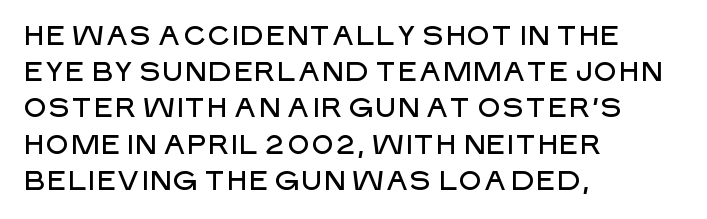
Q: Is the text italic (slanted)? A: No, it is upright.
Q: Is the text underlined? A: No.
Q: How is the paragraph aligned? A: Left-aligned.
Q: Is the spacing between letters normal or unusually wide? A: Normal.
Q: Is the spacing between lines tight, normal or loose? A: Normal.
